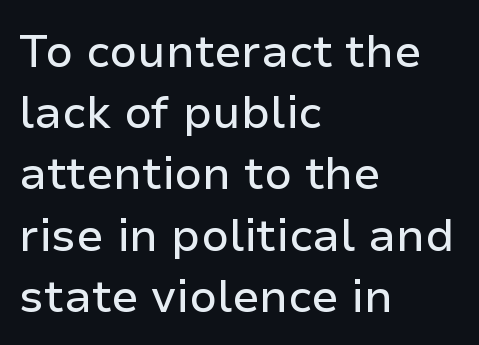
The image shows 45 px sans-serif type, upright; set left-aligned, normal line spacing (1.36x), normal letter spacing, not underlined; low stroke contrast and a medium x-height.
